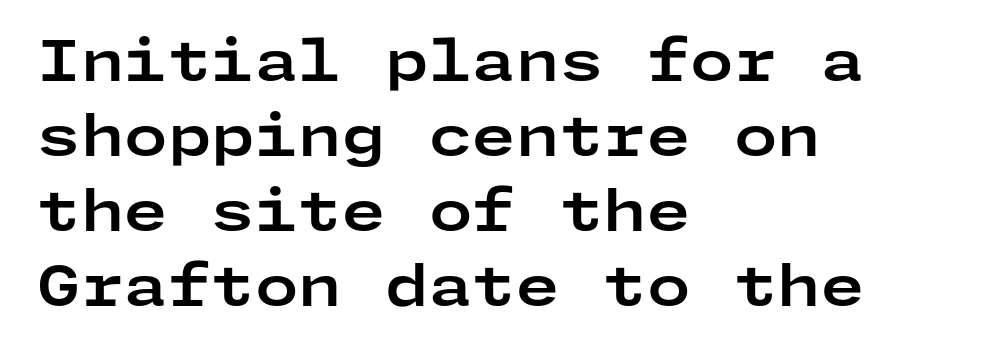
The image shows 56 px bold, wide sans-serif type, upright; set left-aligned, normal line spacing (1.34x), normal letter spacing, not underlined; low stroke contrast and a medium x-height.
